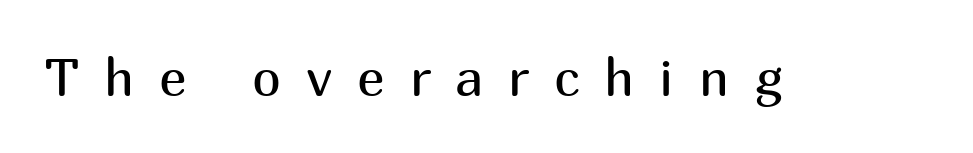
The image shows 52 px regular-weight sans-serif type, upright; set unusually wide letter spacing (+0.48 em), not underlined; medium stroke contrast and a medium x-height.
